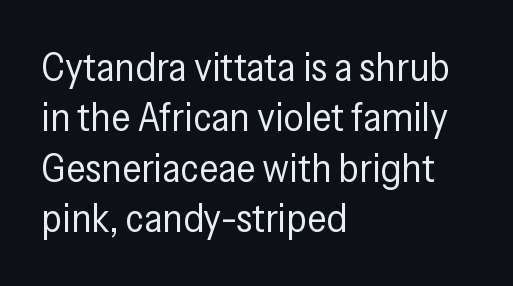
{"serif": "no", "italic": "no", "bold": "no", "weight": "regular", "width": "condensed", "stroke_contrast": "low", "x_height": "medium", "monospaced": "no", "underline": "no", "align": "left", "line_spacing": "normal", "line_spacing_ratio": 1.26, "letter_spacing": "normal", "letter_spacing_em": 0.0, "glyph_px": 40}
